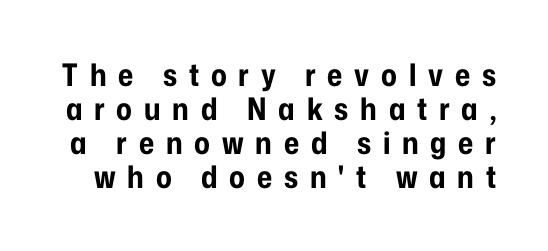
The image shows 31 px bold, condensed sans-serif type, upright; set tight line spacing (1.1x), unusually wide letter spacing (+0.38 em), not underlined; low stroke contrast and a medium x-height.
